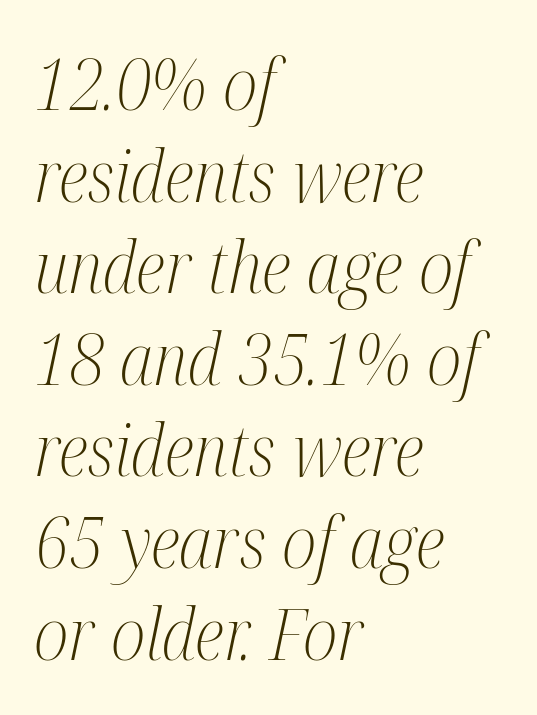
Q: Is the text bold? A: No.
Q: Is the text italic (slanted)? A: Yes, it leans right by about 12 degrees.
Q: Is the typeface a serif or a sans-serif typeface? A: Serif.
Q: Is the text underlined? A: No.
Q: How is the paragraph aligned? A: Left-aligned.
Q: Is the spacing between letters normal or unusually wide? A: Normal.
Q: Is the spacing between lines tight, normal or loose? A: Normal.
Q: Width (condensed, normal, or wide)? A: Condensed.
Q: Stroke contrast? A: Medium.
Q: x-height? A: Medium.
Q: Monospaced? A: No.
